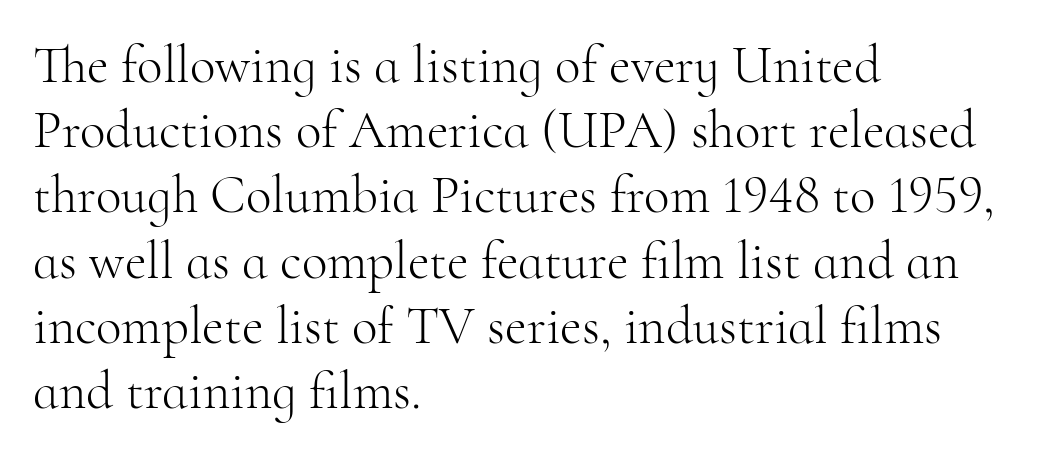
{"serif": "yes", "italic": "no", "bold": "no", "weight": "light", "width": "normal", "stroke_contrast": "high", "x_height": "small", "monospaced": "no", "underline": "no", "align": "left", "line_spacing_ratio": 1.23, "letter_spacing": "normal", "letter_spacing_em": 0.0, "glyph_px": 53}
